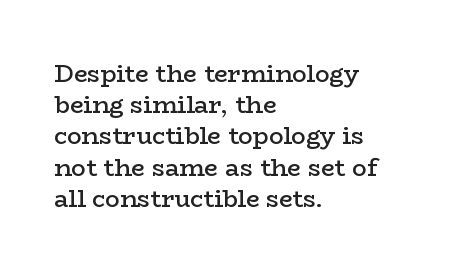
{"italic": "no", "bold": "semi", "underline": "no", "align": "left", "line_spacing": "normal", "line_spacing_ratio": 1.3, "letter_spacing": "normal", "letter_spacing_em": 0.0, "glyph_px": 24}
